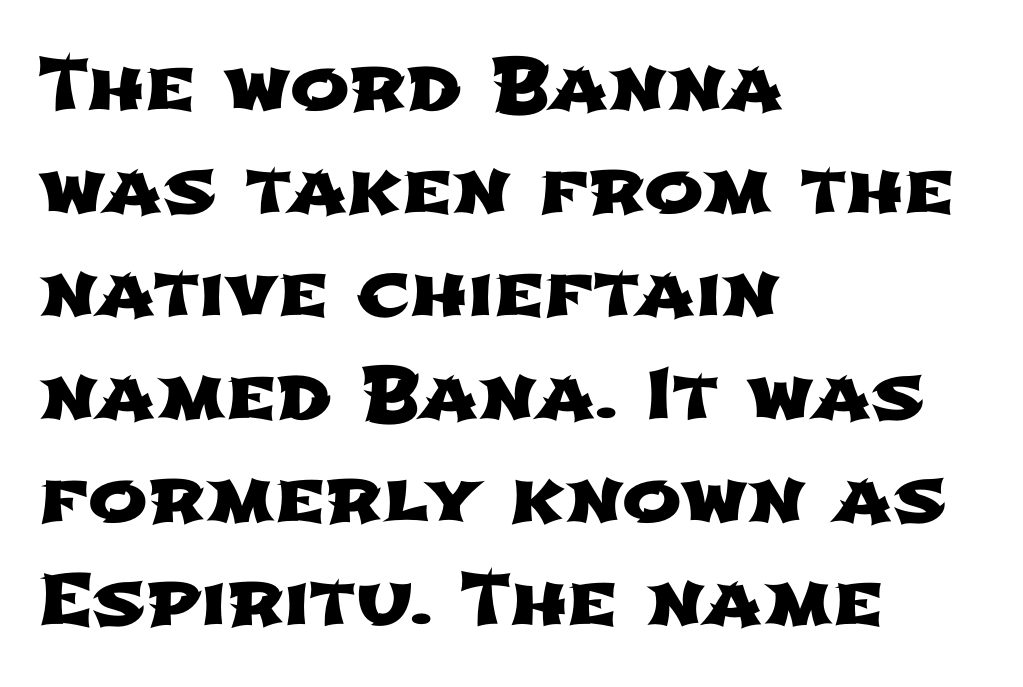
Q: Is the typeface a serif or a sans-serif typeface? A: Sans-serif.
Q: Is the text underlined? A: No.
Q: How is the paragraph aligned? A: Left-aligned.
Q: Is the spacing between letters normal or unusually wide? A: Normal.
Q: Is the spacing between lines tight, normal or loose? A: Normal.
Q: Width (condensed, normal, or wide)? A: Wide.
Q: Stroke contrast? A: Low.
Q: x-height? A: Medium.
Q: Monospaced? A: No.
